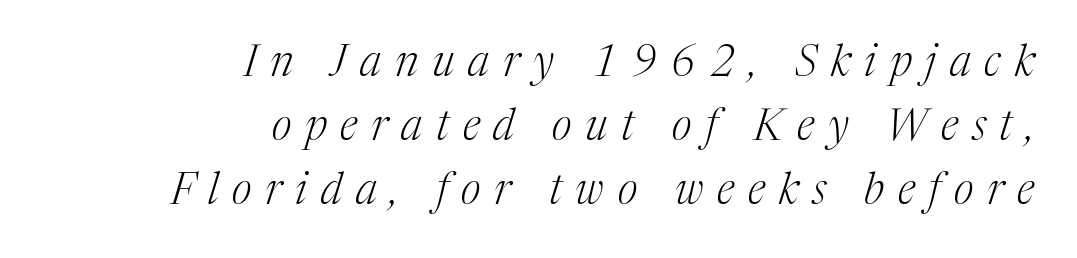
The image shows 43 px light serif type, italic (leaning right); set right-aligned, normal line spacing (1.49x), unusually wide letter spacing (+0.32 em), not underlined; medium stroke contrast and a medium x-height.
